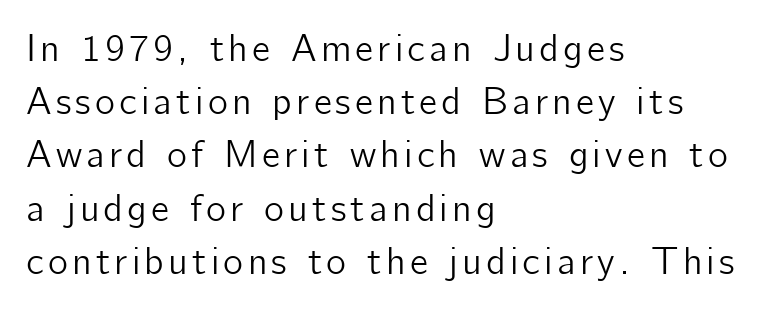
Casual observation: everything's shoved over to the left. The passage shown is typed in a proportional face where columns would drift. Upright lettering throughout. The passage shown is typeset with a sans-serif family. Line spacing here is normal. Just letters on the line, the space beneath them empty.
